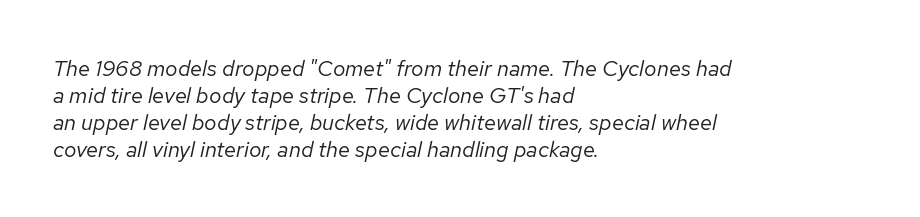
Short note: letters normally spaced. Is the stroke heavy? The answer is a plain regular-or-lighter. In CSS terms this would be text-align: left. Underline: absent. The face used here has a pronounced slope to its letters.
